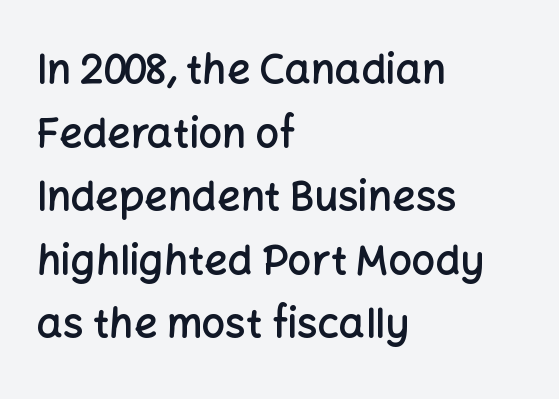
The image shows 41 px semibold sans-serif type, upright; set left-aligned, normal line spacing (1.55x), normal letter spacing, not underlined; low stroke contrast and a medium x-height.
